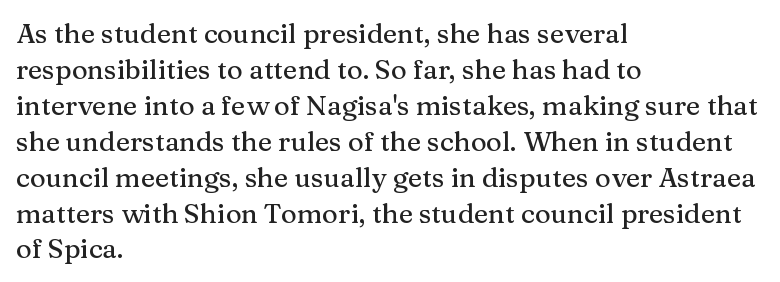
Q: Is the text italic (slanted)? A: No, it is upright.
Q: Is the text underlined? A: No.
Q: How is the paragraph aligned? A: Left-aligned.
Q: Is the spacing between letters normal or unusually wide? A: Normal.
Q: Is the spacing between lines tight, normal or loose? A: Normal.
